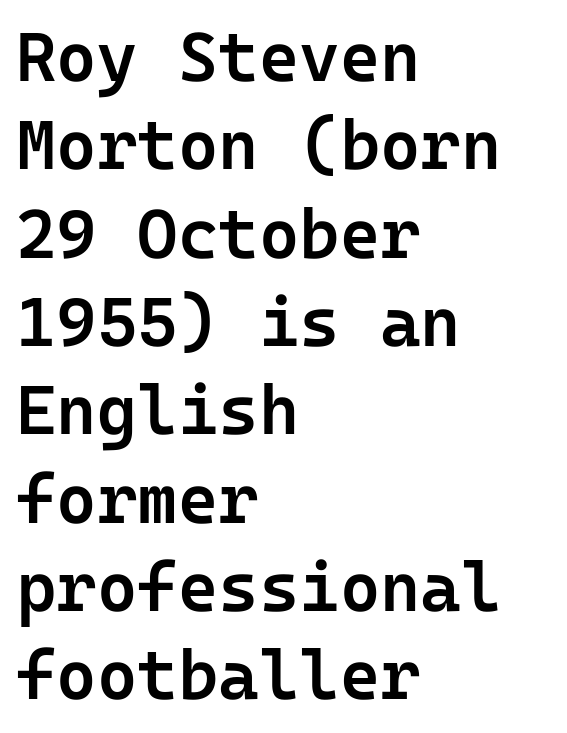
Q: Is the text bold? A: Semi-bold.
Q: Is the text italic (slanted)? A: No, it is upright.
Q: Is the typeface a serif or a sans-serif typeface? A: Sans-serif.
Q: Is the text underlined? A: No.
Q: How is the paragraph aligned? A: Left-aligned.
Q: Is the spacing between letters normal or unusually wide? A: Normal.
Q: Is the spacing between lines tight, normal or loose? A: Normal.
Q: Width (condensed, normal, or wide)? A: Normal.
Q: Stroke contrast? A: Low.
Q: x-height? A: Medium.
